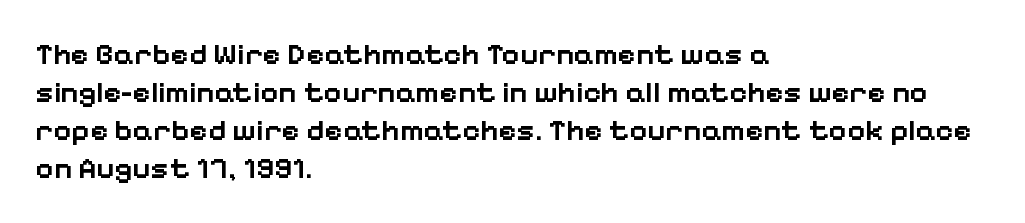
Which margin do the lines hug? The left one — the right edge is uneven. The glyphs in this specimen are sans serif. Just letters on the line, the space beneath them empty. Tall strokes in this sample are plumb rather than angled.
